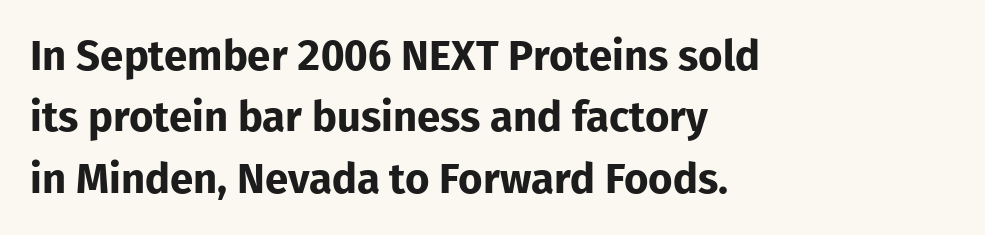
Clear beneath every line of the passage. The type is set solid horizontally, with unmodified tracking. The lines are quadded left. The lettering holds an erect, upright posture throughout. You could not count columns in this text — the font is proportionally spaced. Each new line begins a customary step beneath the previous one.
